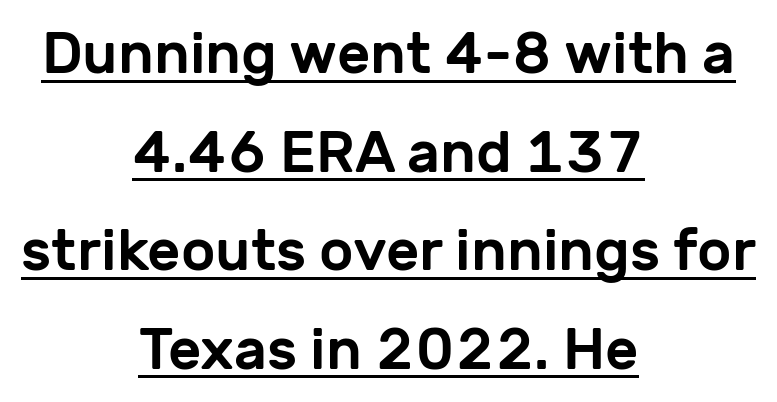
The image shows 58 px sans-serif type, upright; set centered, normal line spacing (1.7x), normal letter spacing, underlined; low stroke contrast and a medium x-height.
